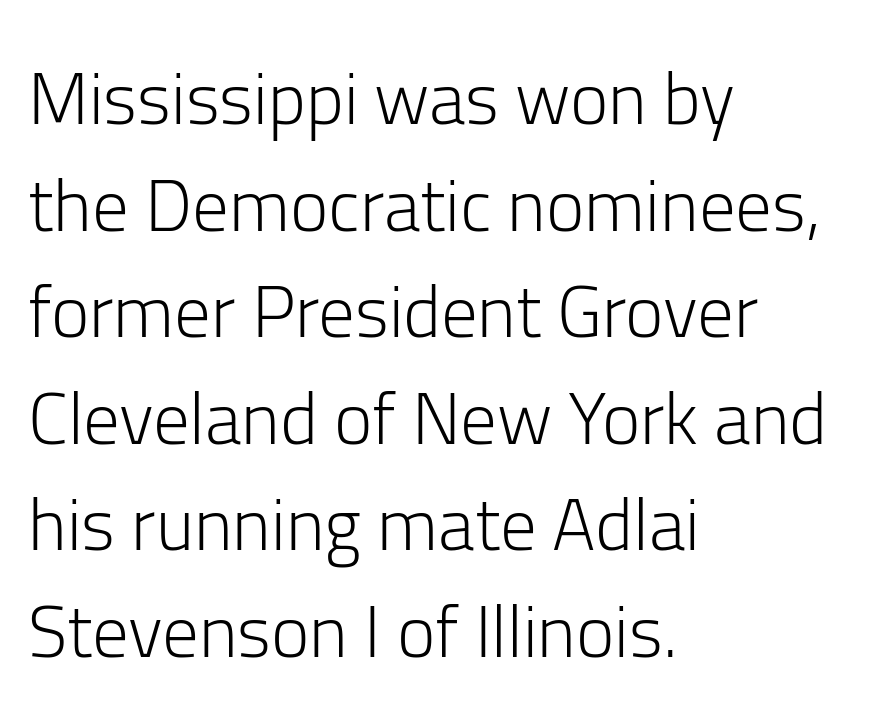
Honestly, the row spacing looks completely unremarkable. Here the designer chose a conventional face with non-uniform glyph widths. The space beneath each line is pristine and unruled. Characters follow at the spacing the type designer built in. Italic: no, the glyphs are upright roman.
